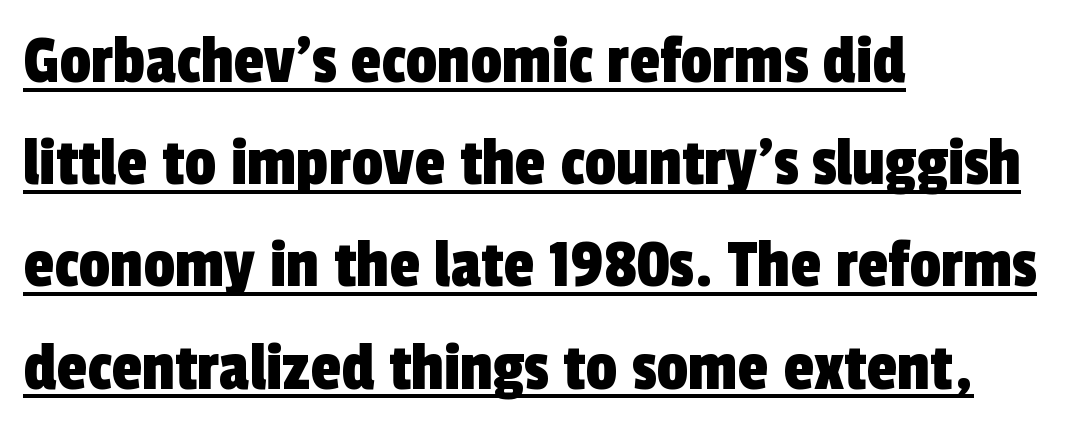
Q: Is the typeface a serif or a sans-serif typeface? A: Sans-serif.
Q: Is the text underlined? A: Yes.
Q: How is the paragraph aligned? A: Left-aligned.
Q: Is the spacing between letters normal or unusually wide? A: Normal.
Q: Is the spacing between lines tight, normal or loose? A: Normal.
Q: Width (condensed, normal, or wide)? A: Condensed.
Q: x-height? A: Medium.
Q: Monospaced? A: No.
